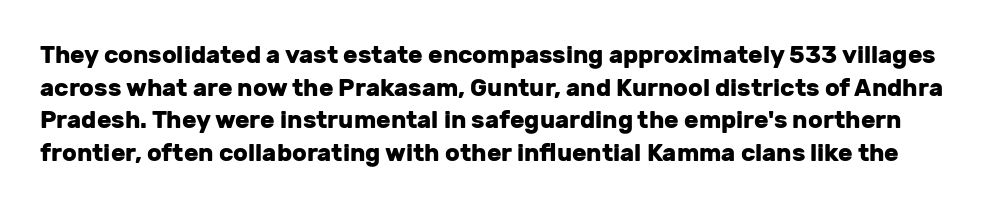
Q: Is the text bold? A: Yes.
Q: Is the text italic (slanted)? A: No, it is upright.
Q: Is the text underlined? A: No.
Q: Is the spacing between letters normal or unusually wide? A: Normal.
Q: Is the spacing between lines tight, normal or loose? A: Normal.
